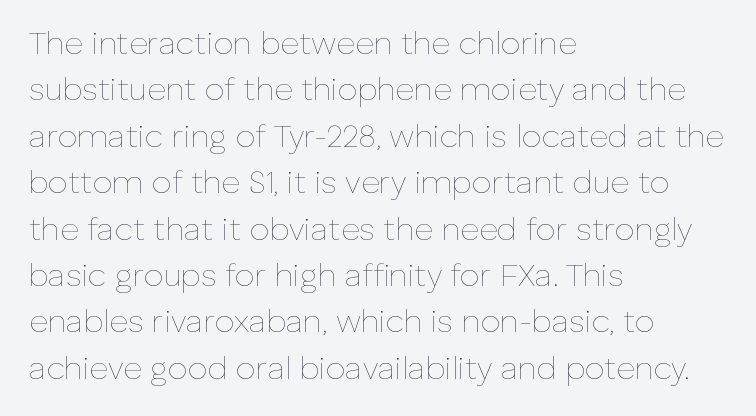
The image shows 32 px thin type, upright; set left-aligned, normal line spacing (1.45x), normal letter spacing, not underlined; low stroke contrast and a medium x-height.
